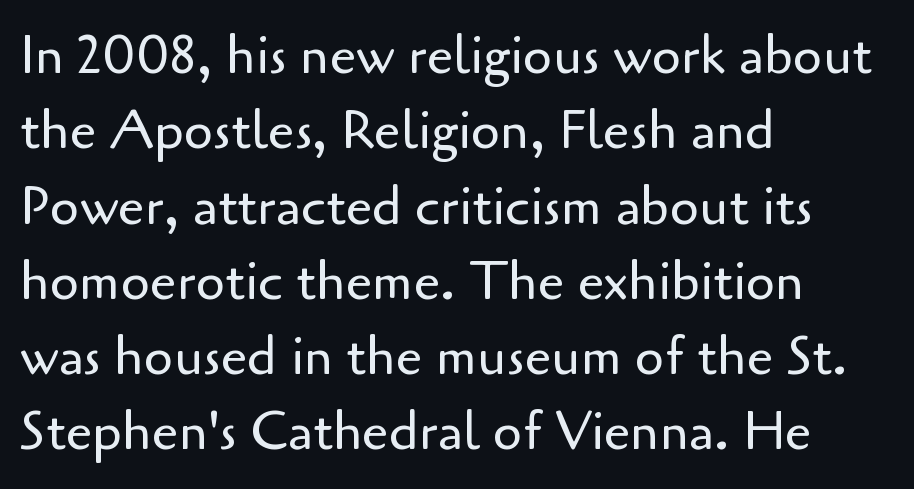
No chunkiness to these letters — they're not bold. The glyphs are unaccompanied by any horizontal stroke below them. The line texture is even and compact thanks to regular tracking. The font's upright variant was chosen for this text. The face used here is proportionally spaced, like ordinary book or web type. The paragraph has a hard left edge and a soft right edge.
